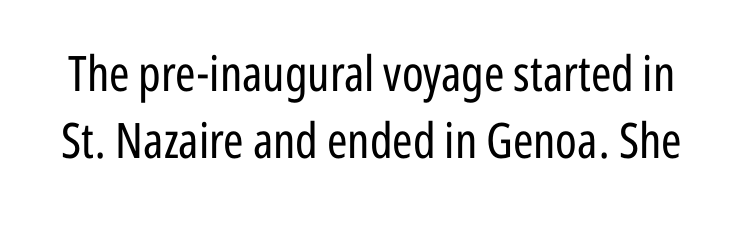
The image shows 49 px regular-weight, condensed sans-serif type, upright; set normal line spacing (1.37x), normal letter spacing, not underlined; low stroke contrast and a medium x-height.
